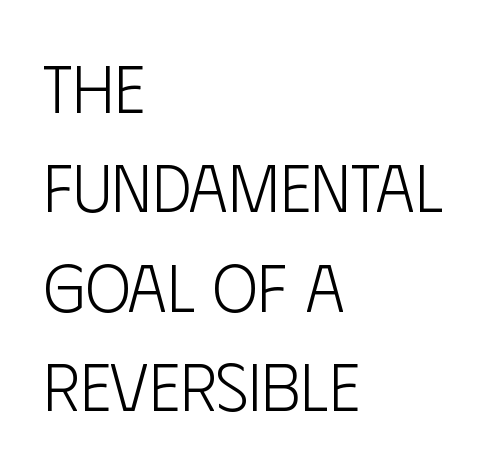
Q: Is the text bold? A: No.
Q: Is the text italic (slanted)? A: No, it is upright.
Q: Is the typeface a serif or a sans-serif typeface? A: Sans-serif.
Q: Is the text underlined? A: No.
Q: How is the paragraph aligned? A: Left-aligned.
Q: Is the spacing between letters normal or unusually wide? A: Normal.
Q: Is the spacing between lines tight, normal or loose? A: Normal.
Q: Width (condensed, normal, or wide)? A: Condensed.
Q: Stroke contrast? A: Low.
Q: x-height? A: Large.
Q: Monospaced? A: No.
